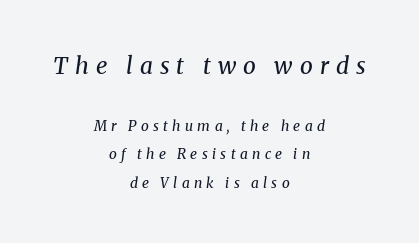
Caption: expanded tracking, letters set apart. The paragraph shown floats in the horizontal middle. Interline gaps are noticeably wide in this sample. Bare-footed words on every line. Heaviness? Minimal to ordinary, like unemphasized prose.
